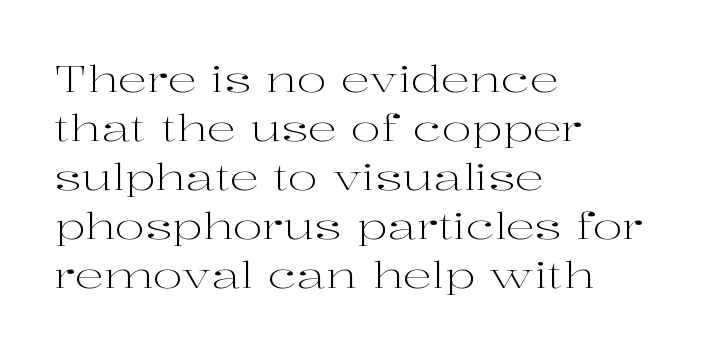
The letters sit at their default tracking, neither squeezed nor spread. These lines are rendered in a variable-pitch font. Typographically, this falls in the serif category. Honestly, the row spacing looks completely unremarkable. The rendering anchors every line to the left-hand side. The type sits square on the baseline with zero lean.
